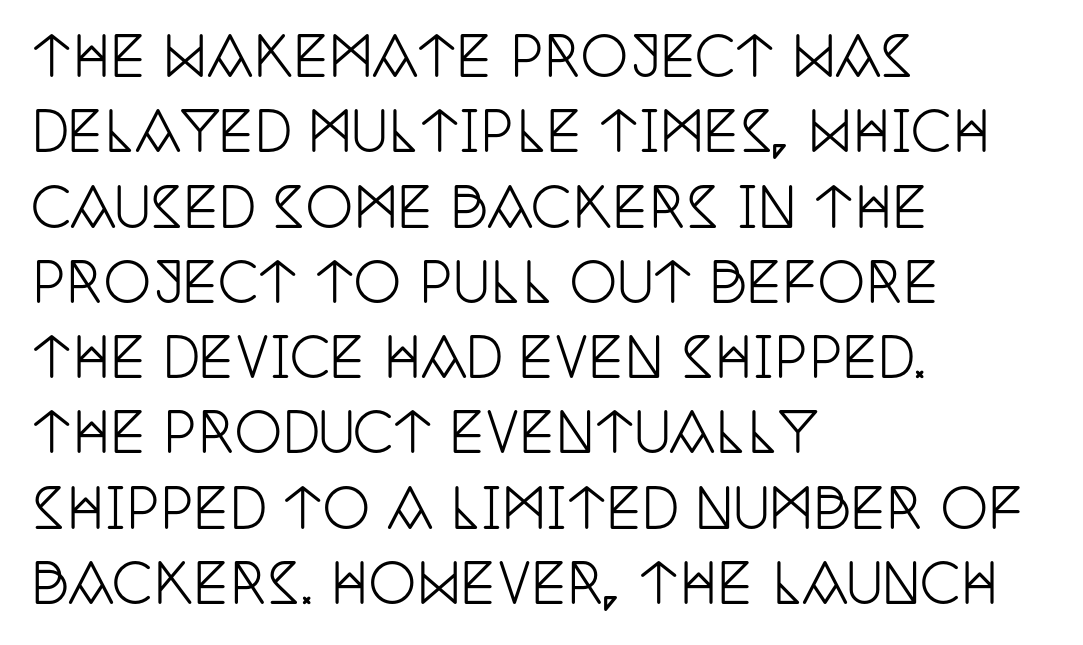
{"serif": "yes", "italic": "no", "width": "condensed", "stroke_contrast": "low", "x_height": "large", "monospaced": "no", "underline": "no", "align": "left", "line_spacing": "normal", "line_spacing_ratio": 1.42, "letter_spacing": "normal", "letter_spacing_em": 0.0, "glyph_px": 53}
